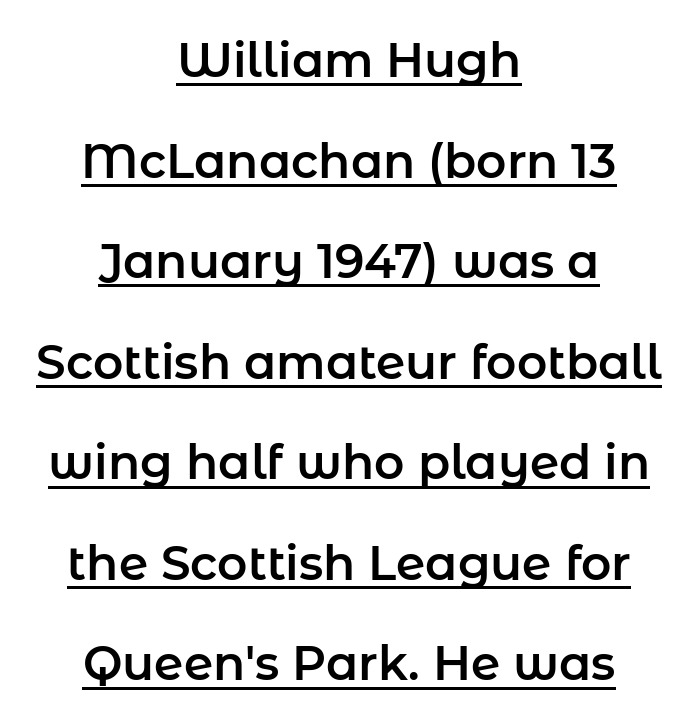
The letters advance in unequal steps, a hallmark of proportional type. Italic: no, the glyphs are upright roman. Is the letter spacing exaggerated? No — it looks like the ordinary default. Line starts and ends both wander, symmetrically.
